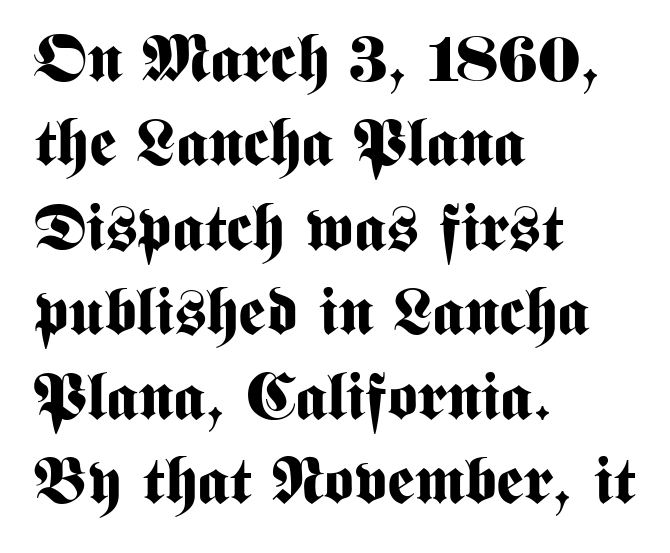
Q: Is the text bold? A: Yes.
Q: Is the text italic (slanted)? A: No, it is upright.
Q: Is the typeface a serif or a sans-serif typeface? A: Sans-serif.
Q: Is the text underlined? A: No.
Q: How is the paragraph aligned? A: Left-aligned.
Q: Is the spacing between letters normal or unusually wide? A: Normal.
Q: Is the spacing between lines tight, normal or loose? A: Normal.
Q: Width (condensed, normal, or wide)? A: Condensed.
Q: Stroke contrast? A: Medium.
Q: x-height? A: Medium.
Q: Monospaced? A: No.
